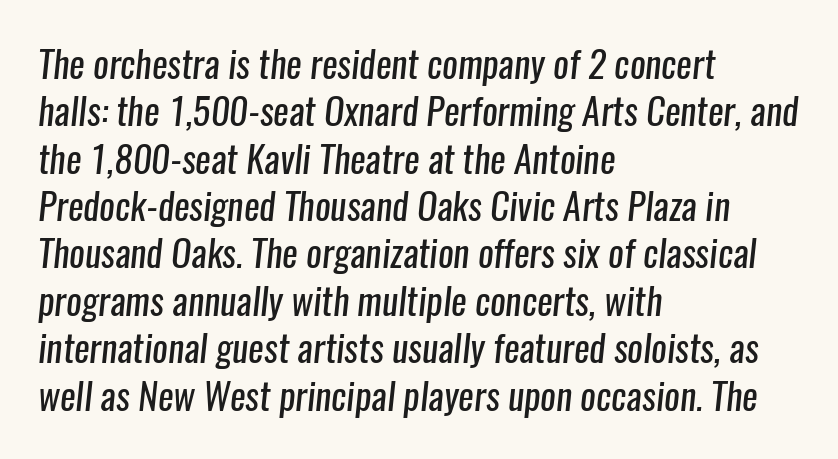
The image shows 37 px regular-weight, condensed sans-serif type; set left-aligned, normal line spacing (1.28x), normal letter spacing, not underlined; low stroke contrast and a medium x-height.
